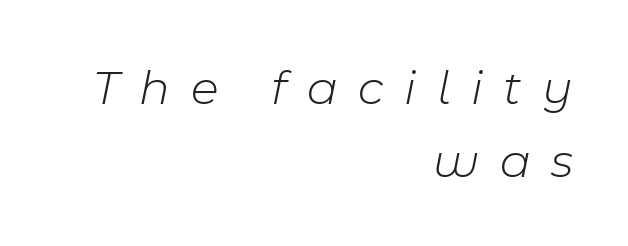
Q: Is the text bold? A: No.
Q: Is the text italic (slanted)? A: Yes, it leans right by about 11 degrees.
Q: Is the text underlined? A: No.
Q: How is the paragraph aligned? A: Right-aligned.
Q: Is the spacing between letters normal or unusually wide? A: Unusually wide.
Q: Is the spacing between lines tight, normal or loose? A: Normal.
Q: Width (condensed, normal, or wide)? A: Normal.
Q: Stroke contrast? A: Low.
Q: x-height? A: Medium.
Q: Monospaced? A: No.
